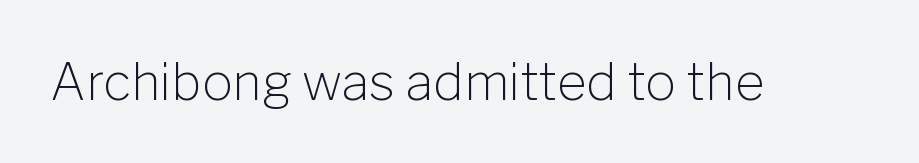
The image shows 51 px light sans-serif type, upright; set normal letter spacing, not underlined; low stroke contrast and a medium x-height.
